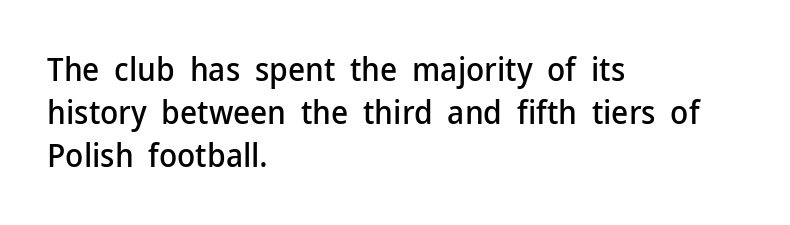
{"serif": "no", "italic": "no", "width": "normal", "stroke_contrast": "low", "x_height": "medium", "monospaced": "no", "underline": "no", "align": "left", "line_spacing": "normal", "line_spacing_ratio": 1.31, "letter_spacing": "normal", "letter_spacing_em": 0.0, "glyph_px": 33}
